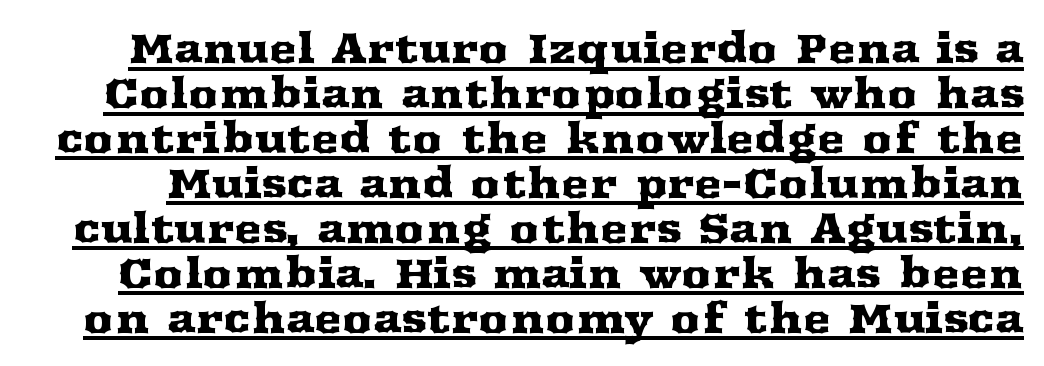
What's the leading like? Squeezed, with rows nearly overlapping. The string is rendered with underlining switched on. Varying glyph widths throughout — classic text-font behaviour. These lines were composed using upright roman letters.
